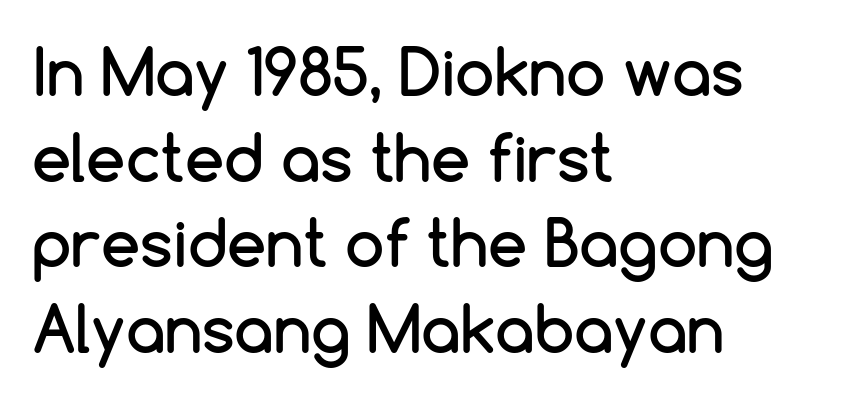
The horizontal fit of the characters is conventional and even. This rendering employs a face without finishing strokes, i.e., a sans-serif. This sample has the flowing, uneven cadence of proportional lettering. This block has exactly the height ordinary leading produces. A classic flush-left, rag-right setting is used for this passage. This sample uses an upright cut, with every glyph sitting square on the baseline.
